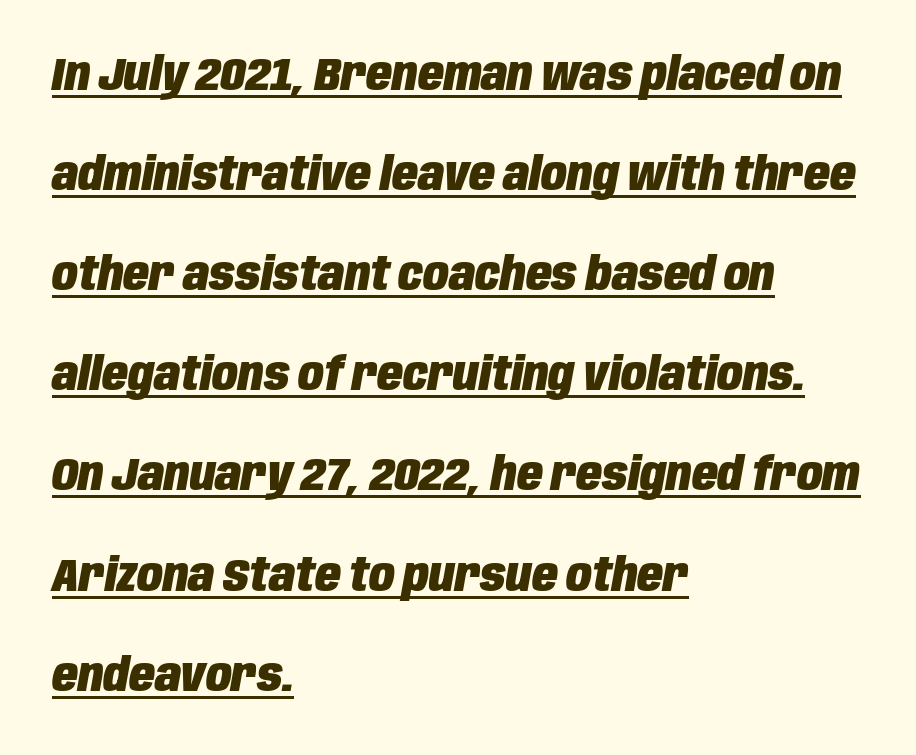
{"italic": "yes", "lean": "right", "slant_degrees": 10, "bold": "yes", "weight": "heavy", "width": "condensed", "stroke_contrast": "low", "x_height": "large", "monospaced": "no", "underline": "yes", "align": "left", "line_spacing": "loose", "line_spacing_ratio": 2.13, "letter_spacing": "normal", "letter_spacing_em": 0.0, "glyph_px": 47}
